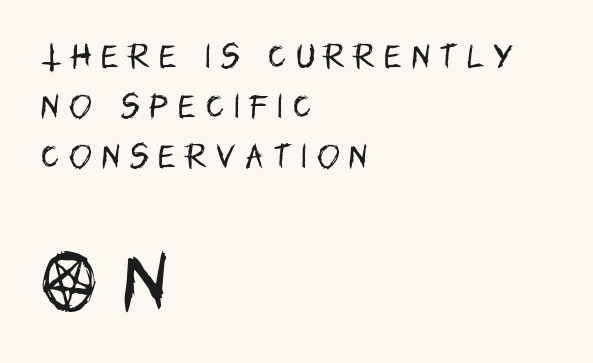
The image shows 67 px regular-weight, condensed sans-serif type, upright; set left-aligned, line spacing 1.85x, unusually wide letter spacing (+0.37 em), not underlined; the second (bottom) block is 2.48x larger; low stroke contrast and a large x-height.
